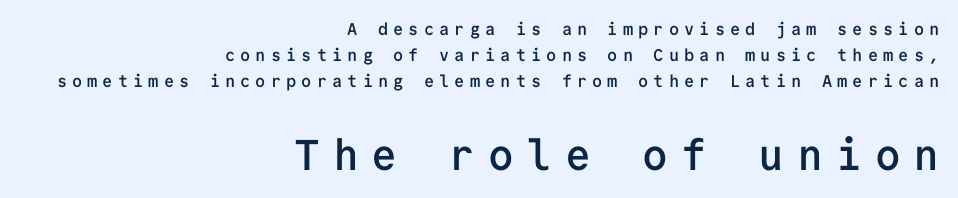
Q: Is the text bold? A: Semi-bold.
Q: Is the text italic (slanted)? A: No, it is upright.
Q: Is the typeface a serif or a sans-serif typeface? A: Sans-serif.
Q: Is the text underlined? A: No.
Q: How is the paragraph aligned? A: Right-aligned.
Q: Is the spacing between letters normal or unusually wide? A: Unusually wide.
Q: Is the spacing between lines tight, normal or loose? A: Normal.
Q: Which block of text is set in a larger size, the first (top) or the second (bottom)? A: The second (bottom) one.
Q: Width (condensed, normal, or wide)? A: Normal.
Q: Stroke contrast? A: Low.
Q: x-height? A: Medium.
Q: Monospaced? A: Yes.
